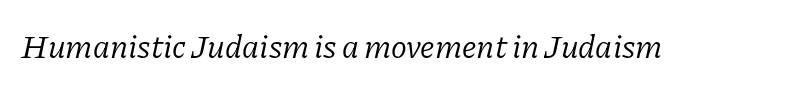
The image shows 33 px light serif type, italic (leaning right); set normal letter spacing, not underlined; low stroke contrast and a medium x-height.
